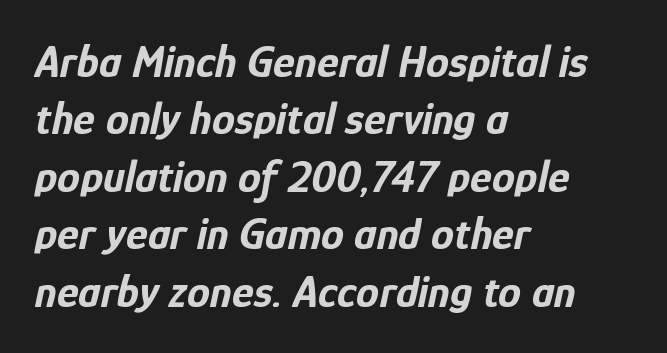
Q: Is the text bold? A: Yes.
Q: Is the text italic (slanted)? A: Yes, it leans right by about 12 degrees.
Q: Is the text underlined? A: No.
Q: How is the paragraph aligned? A: Left-aligned.
Q: Is the spacing between letters normal or unusually wide? A: Normal.
Q: Is the spacing between lines tight, normal or loose? A: Normal.
Q: Width (condensed, normal, or wide)? A: Condensed.
Q: Stroke contrast? A: Low.
Q: x-height? A: Medium.
Q: Monospaced? A: No.
